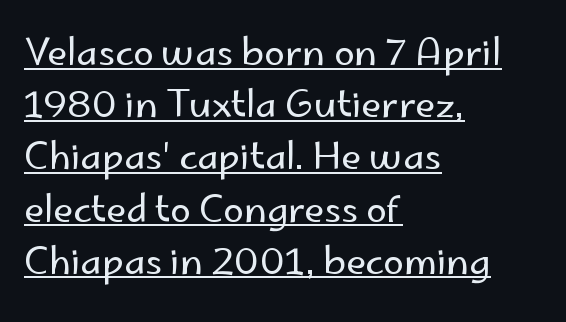
{"serif": "no", "italic": "no", "bold": "no", "weight": "regular", "width": "normal", "stroke_contrast": "low", "x_height": "small", "monospaced": "no", "underline": "yes", "align": "left", "line_spacing": "normal", "line_spacing_ratio": 1.41, "letter_spacing": "normal", "letter_spacing_em": 0.0, "glyph_px": 37}
